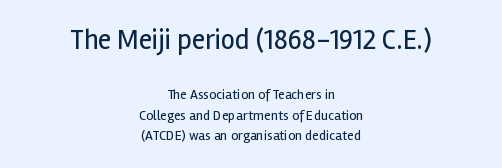
Caption: upper text group enlarged, lower text group reduced. Layout note: lines centered. Serifs: no, the terminals of the letterforms are clean. Tracking value appears to be zero — textbook default spacing. The block of text has a typical density, with ordinary space between rows.
